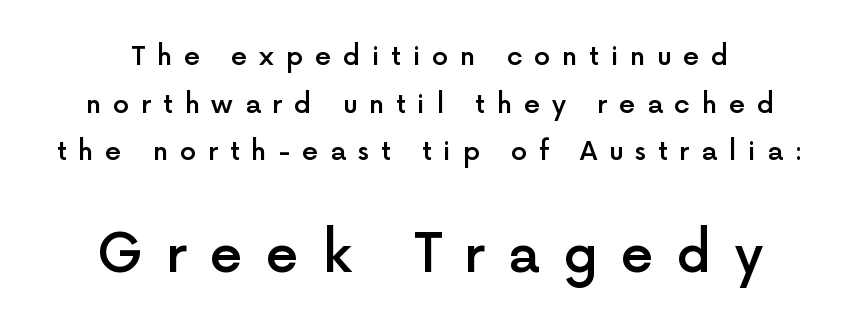
This is sans-serif lettering, the kind often seen on screens and signage. Display-style spreading of the glyphs; the letterfit is very open. Character widths vary here, with narrow letters taking less room than wide ones. Rendered with straight, roman letterforms. Underline: absent. Scale increases going downward across the two blocks.
